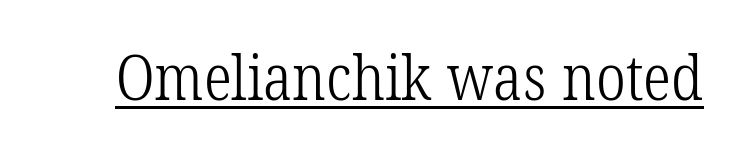
Descenders here cross a horizontal rule under the line. Each word holds together tightly as a unit, with standard inter-letter gaps. Think of a printed novel: that variable character pitch is what you see here. These glyphs show unthickened strokes, regular width or finer.
